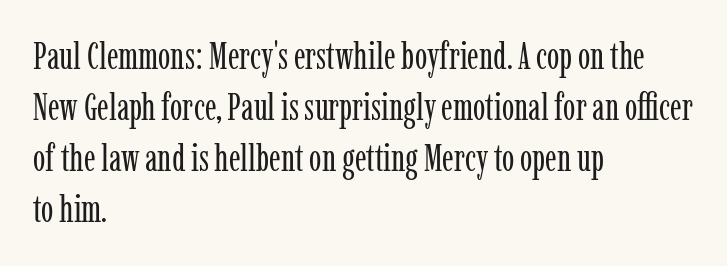
Q: Is the text bold? A: No.
Q: Is the text italic (slanted)? A: No, it is upright.
Q: Is the typeface a serif or a sans-serif typeface? A: Serif.
Q: Is the text underlined? A: No.
Q: How is the paragraph aligned? A: Left-aligned.
Q: Is the spacing between letters normal or unusually wide? A: Normal.
Q: Is the spacing between lines tight, normal or loose? A: Normal.
Q: Width (condensed, normal, or wide)? A: Condensed.
Q: Stroke contrast? A: Low.
Q: x-height? A: Medium.
Q: Monospaced? A: No.
